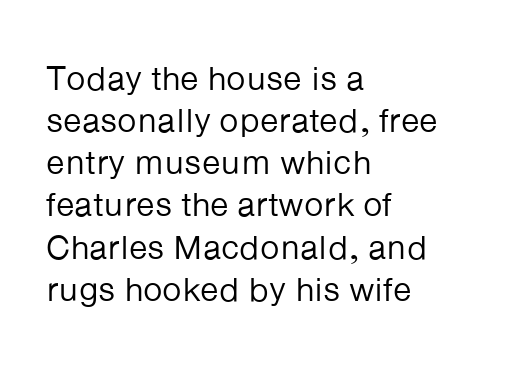
The image shows 34 px regular-weight sans-serif type, upright; set left-aligned, line spacing 1.24x, normal letter spacing, not underlined; low stroke contrast and a medium x-height.
